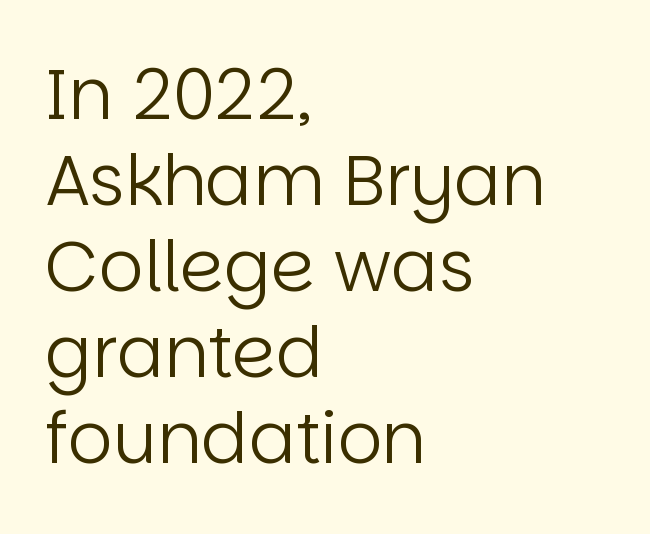
The gap between lines stays unmarked. The face used here is proportionally spaced, like ordinary book or web type. The typeface has the unassuming heft of standard copy or less. Font category for this specimen: sans-serif. Inter-character spacing is left at the font's built-in metrics. Casual observation: everything's shoved over to the left.
